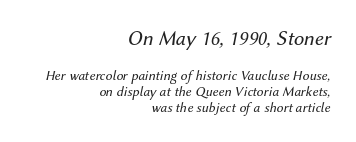
Look at the glyph heights: the upper group is clearly the bigger setting. Tall strokes in this sample are angled rather than plumb. The paragraph shown leans on its right margin. The strip under each line holds only bare page. The letters sit at their default tracking, neither squeezed nor spread.
